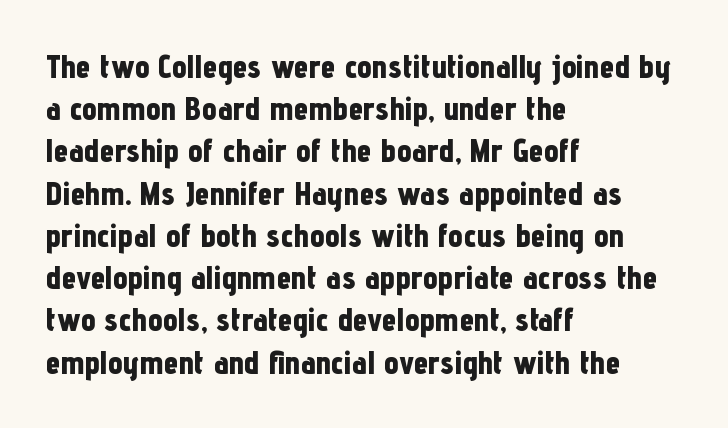
{"serif": "no", "italic": "no", "bold": "yes", "weight": "bold", "width": "condensed", "stroke_contrast": "low", "x_height": "medium", "monospaced": "no", "underline": "no", "align": "left", "line_spacing": "normal", "line_spacing_ratio": 1.28, "letter_spacing": "normal", "letter_spacing_em": 0.0, "glyph_px": 33}
